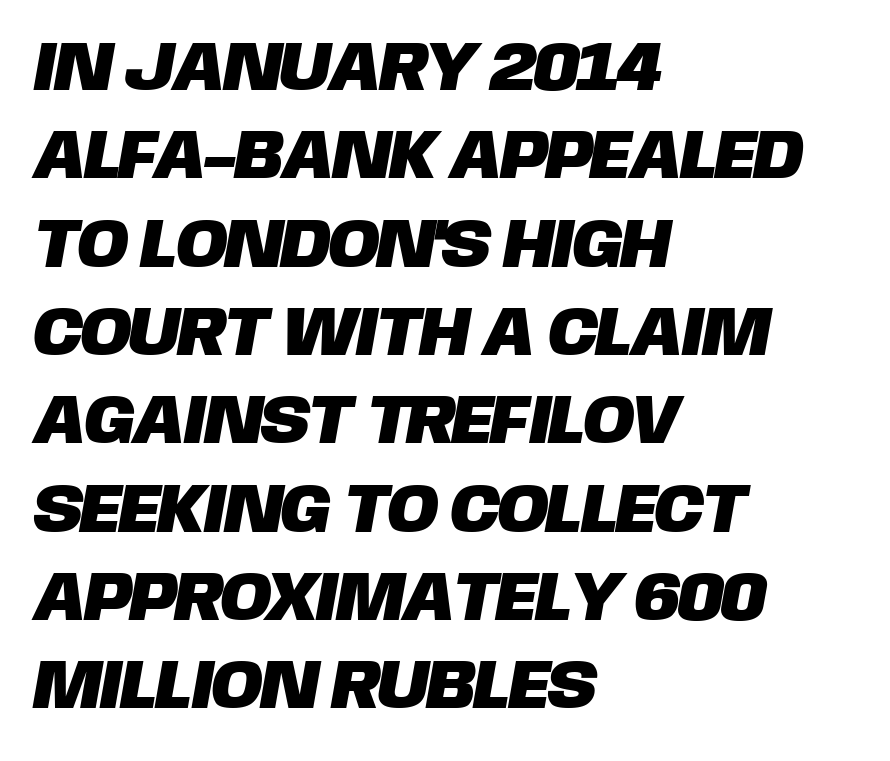
The image shows 69 px sans-serif type; set left-aligned, normal line spacing (1.28x), normal letter spacing, not underlined; low stroke contrast and a large x-height.
